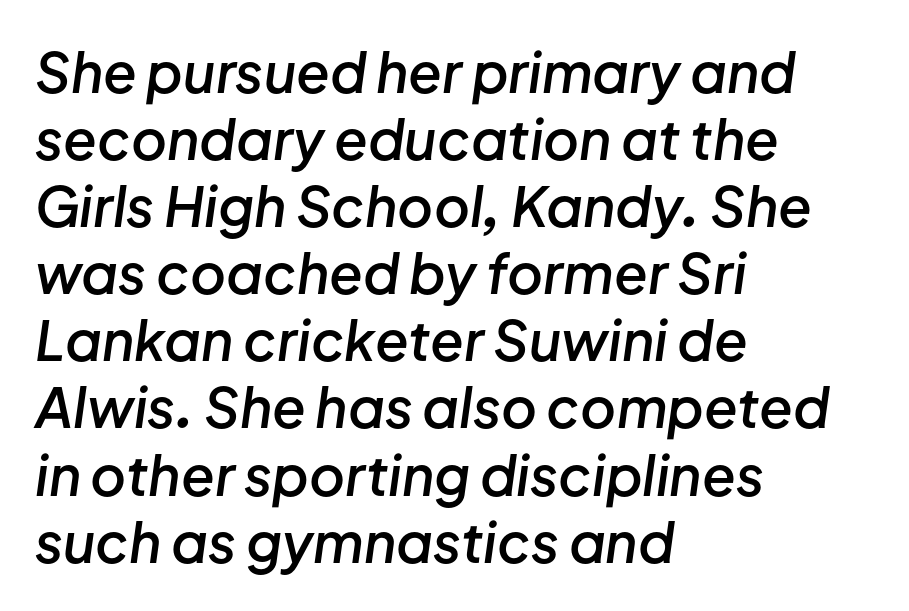
Q: Is the text bold? A: Semi-bold.
Q: Is the text italic (slanted)? A: Yes, it leans right by about 8 degrees.
Q: Is the text underlined? A: No.
Q: How is the paragraph aligned? A: Left-aligned.
Q: Is the spacing between letters normal or unusually wide? A: Normal.
Q: Width (condensed, normal, or wide)? A: Normal.
Q: Stroke contrast? A: Low.
Q: x-height? A: Medium.
Q: Monospaced? A: No.
